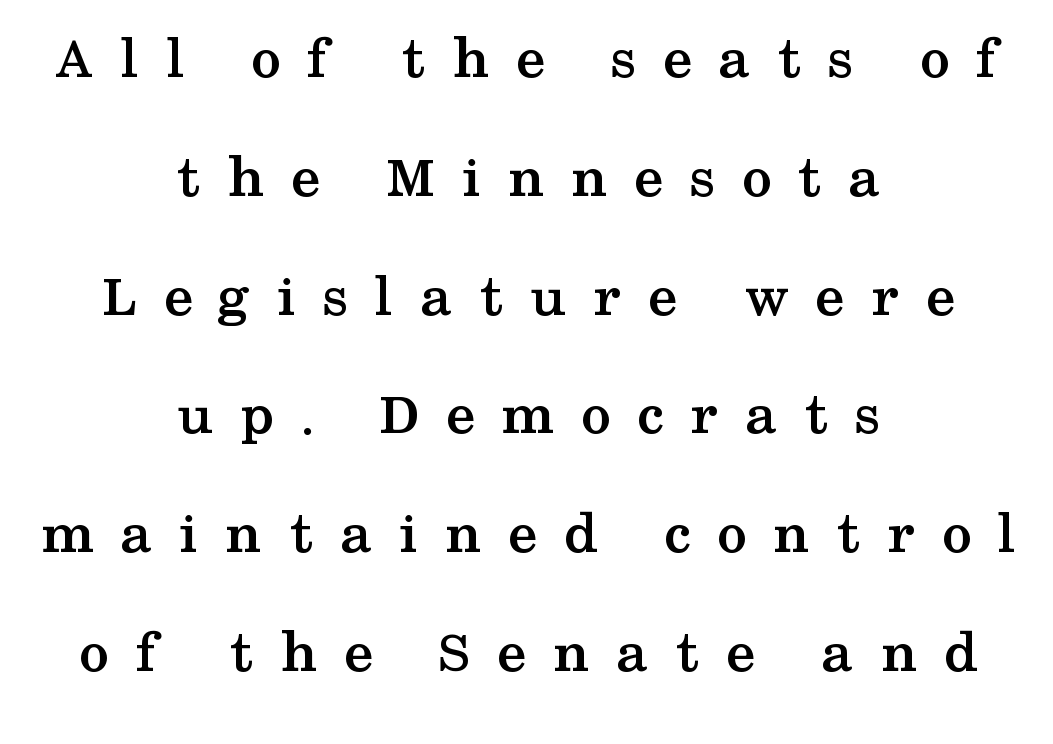
Q: Is the text bold? A: Yes.
Q: Is the text italic (slanted)? A: No, it is upright.
Q: Is the typeface a serif or a sans-serif typeface? A: Serif.
Q: Is the text underlined? A: No.
Q: How is the paragraph aligned? A: Centered.
Q: Is the spacing between letters normal or unusually wide? A: Unusually wide.
Q: Is the spacing between lines tight, normal or loose? A: Loose.
Q: Width (condensed, normal, or wide)? A: Wide.
Q: Stroke contrast? A: Medium.
Q: x-height? A: Medium.
Q: Monospaced? A: No.
